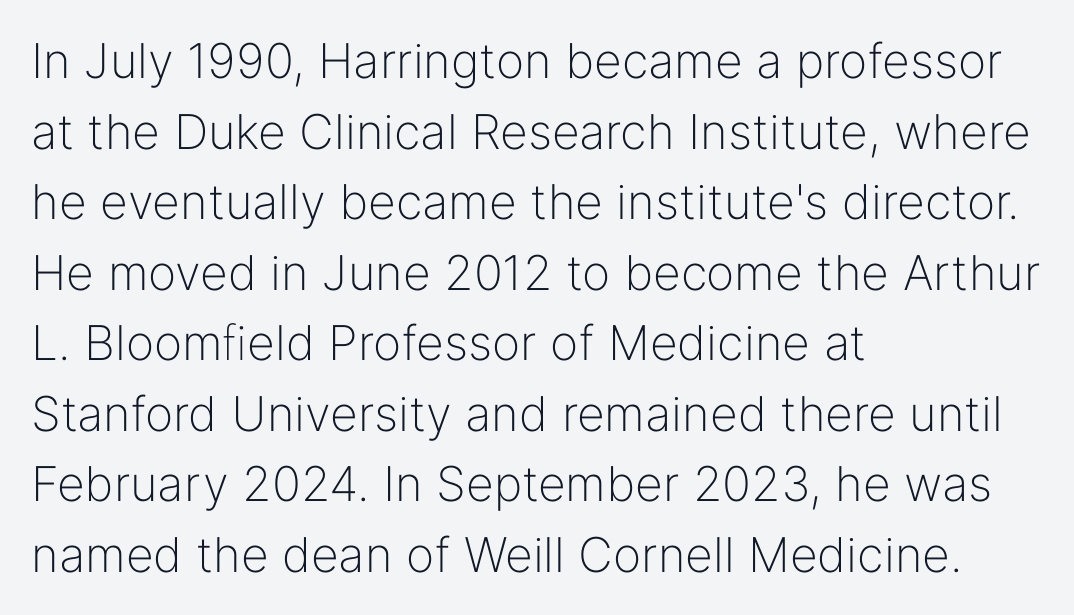
Q: Is the text bold? A: No.
Q: Is the text italic (slanted)? A: No, it is upright.
Q: Is the typeface a serif or a sans-serif typeface? A: Sans-serif.
Q: Is the text underlined? A: No.
Q: How is the paragraph aligned? A: Left-aligned.
Q: Is the spacing between letters normal or unusually wide? A: Normal.
Q: Is the spacing between lines tight, normal or loose? A: Normal.
Q: Width (condensed, normal, or wide)? A: Normal.
Q: Stroke contrast? A: Low.
Q: x-height? A: Medium.
Q: Monospaced? A: No.
